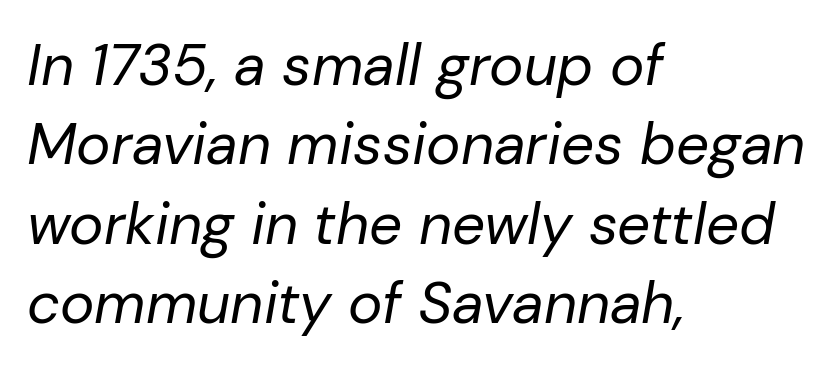
The image shows 58 px regular-weight type, italic (leaning right); set left-aligned, normal line spacing (1.37x), normal letter spacing, not underlined; low stroke contrast and a medium x-height.
